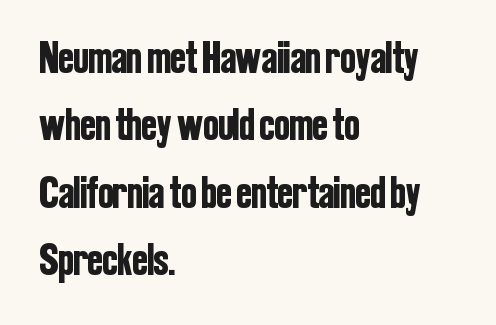
The image shows 45 px condensed sans-serif type, upright; set left-aligned, normal line spacing (1.5x), normal letter spacing, not underlined; low stroke contrast and a medium x-height.
